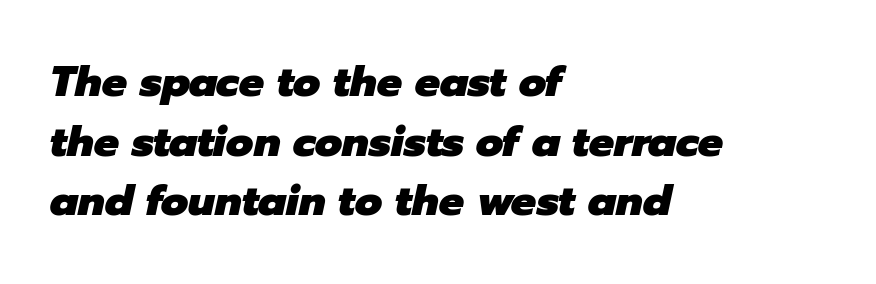
The image shows 42 px heavy type, italic (leaning right); set left-aligned, normal line spacing (1.42x), normal letter spacing, not underlined; low stroke contrast and a medium x-height.
